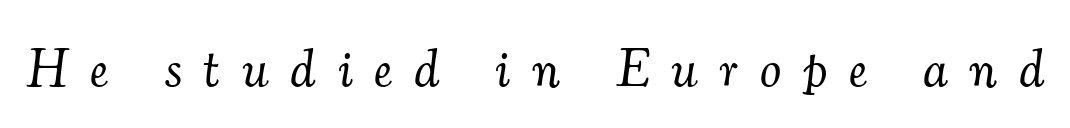
{"serif": "yes", "italic": "yes", "lean": "right", "slant_degrees": 7, "bold": "no", "weight": "light", "width": "normal", "stroke_contrast": "medium", "x_height": "small", "monospaced": "no", "underline": "no", "letter_spacing": "wide", "letter_spacing_em": 0.42, "glyph_px": 53}
